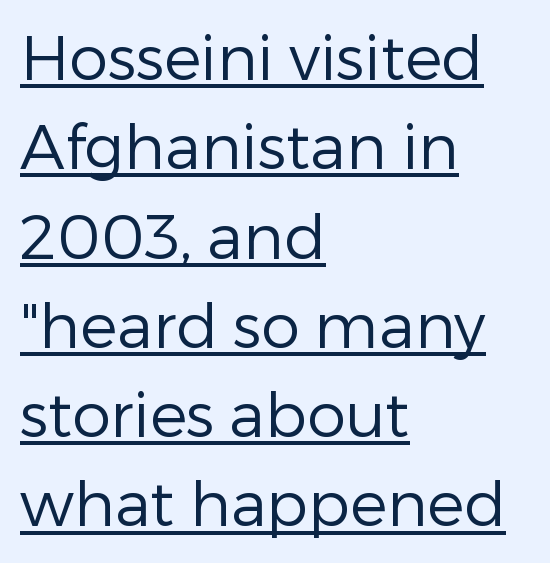
Baseline-to-baseline distance is the conventional proportion of letter height. This is the regular roman posture of the typeface. Weight class: somewhere from thin through regular. Examine the stroke ends and you'll find no serifs. Tracking here is standard; glyphs follow each other at the usual distance. Does a line run under the words? Yes, clearly.
